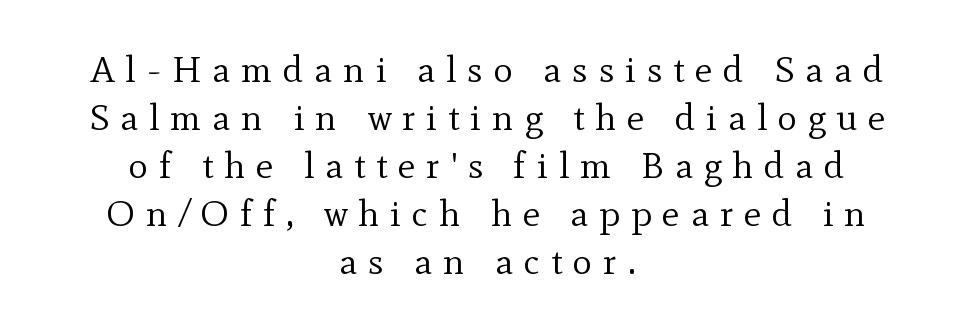
These lines are rendered in a variable-pitch font. Italic? Not at all — the glyphs are vertical. A bare baseline throughout the passage. The typeface has the unassuming heft of standard copy or less.
